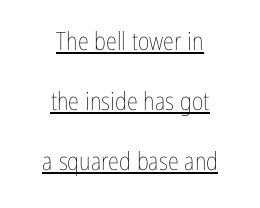
Q: Is the text bold? A: No.
Q: Is the text italic (slanted)? A: No, it is upright.
Q: Is the text underlined? A: Yes.
Q: How is the paragraph aligned? A: Centered.
Q: Is the spacing between letters normal or unusually wide? A: Normal.
Q: Is the spacing between lines tight, normal or loose? A: Loose.
